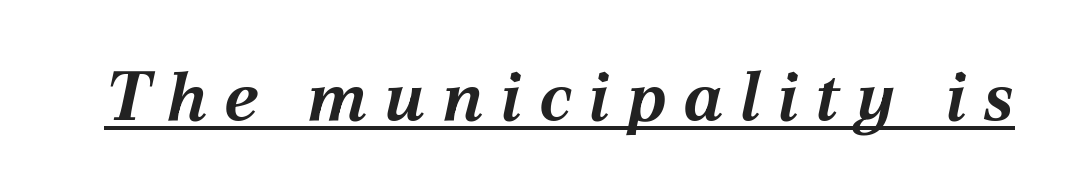
The image shows 69 px bold type, italic (leaning right); set unusually wide letter spacing (+0.24 em), underlined; medium stroke contrast and a medium x-height.
